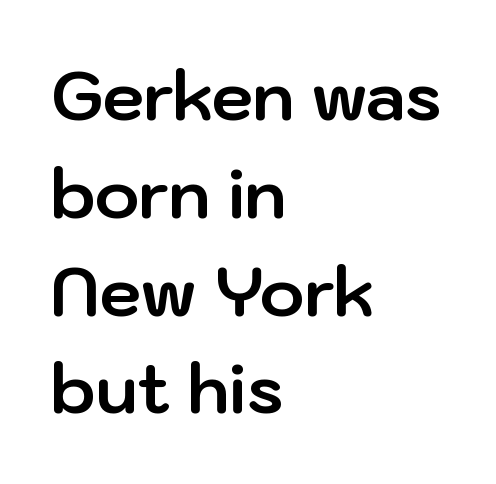
{"serif": "no", "italic": "no", "bold": "yes", "weight": "bold", "width": "normal", "stroke_contrast": "low", "x_height": "medium", "monospaced": "no", "underline": "no", "align": "left", "line_spacing": "normal", "line_spacing_ratio": 1.46, "letter_spacing": "normal", "letter_spacing_em": 0.0, "glyph_px": 67}
